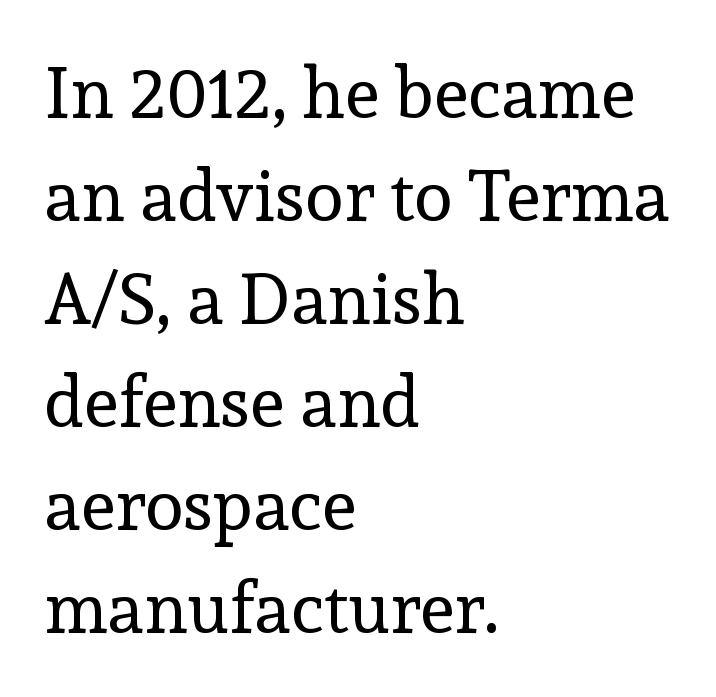
The image shows 71 px regular-weight serif type, upright; set left-aligned, normal line spacing (1.45x), normal letter spacing, not underlined; a medium x-height.
